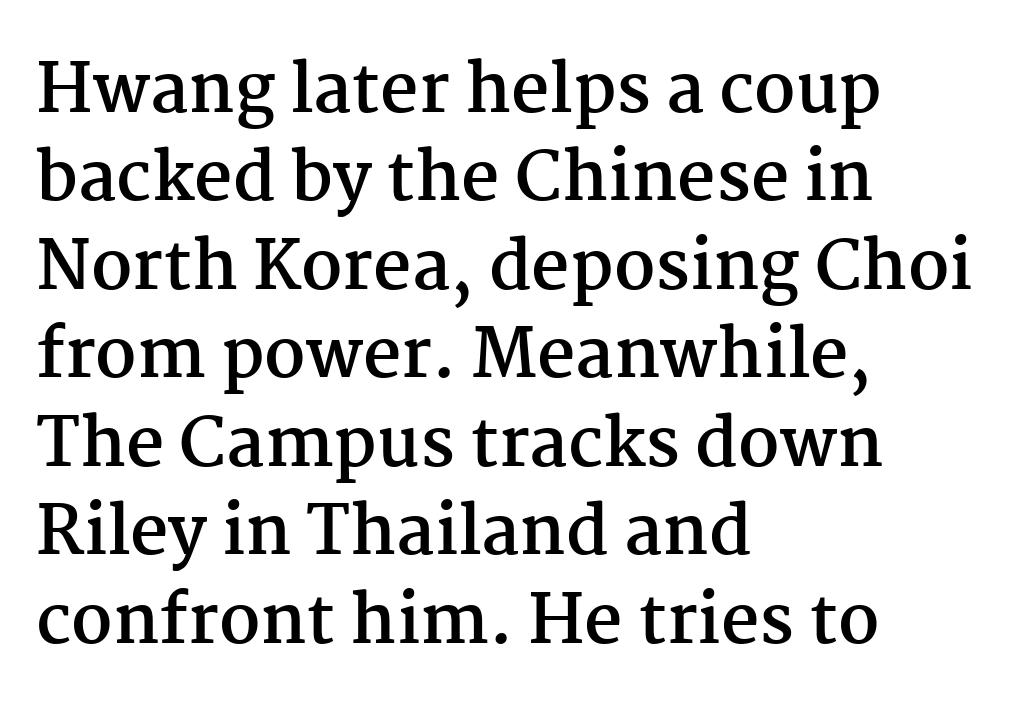
{"serif": "yes", "italic": "no", "bold": "yes", "weight": "semibold", "width": "normal", "stroke_contrast": "medium", "x_height": "medium", "monospaced": "no", "underline": "no", "align": "left", "line_spacing": "normal", "line_spacing_ratio": 1.32, "letter_spacing": "normal", "letter_spacing_em": 0.0, "glyph_px": 67}
